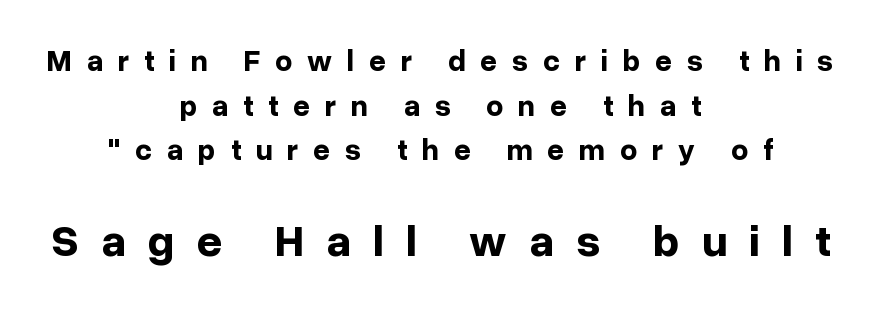
Is this a fixed-width face? No — the glyphs have proportional, varying widths. Examine the stroke ends and you'll find no serifs. These lines have a slow, spaced-out rhythm from letter to letter. Each row of text sits above clean, open space. The setting favours the middle, as headings and verse often do. A dark, heavy texture on the line: the type is bold.
